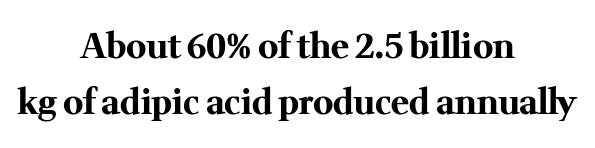
Q: Is the text bold? A: Yes.
Q: Is the text italic (slanted)? A: No, it is upright.
Q: Is the typeface a serif or a sans-serif typeface? A: Serif.
Q: Is the text underlined? A: No.
Q: How is the paragraph aligned? A: Centered.
Q: Is the spacing between letters normal or unusually wide? A: Normal.
Q: Is the spacing between lines tight, normal or loose? A: Normal.
Q: Width (condensed, normal, or wide)? A: Normal.
Q: Stroke contrast? A: Medium.
Q: x-height? A: Medium.
Q: Monospaced? A: No.
